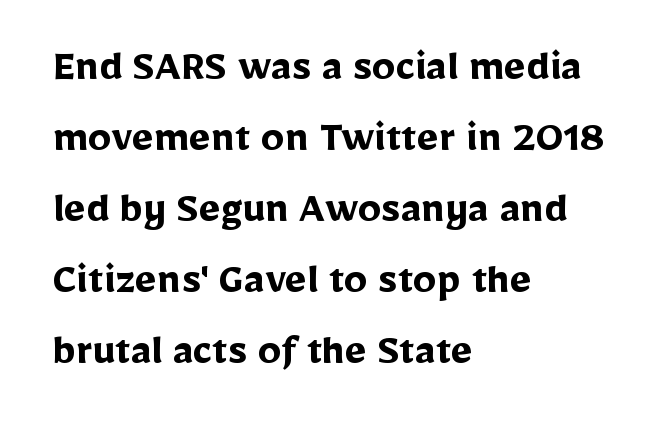
Q: Is the text bold? A: Yes.
Q: Is the text italic (slanted)? A: No, it is upright.
Q: Is the typeface a serif or a sans-serif typeface? A: Sans-serif.
Q: Is the text underlined? A: No.
Q: How is the paragraph aligned? A: Left-aligned.
Q: Is the spacing between letters normal or unusually wide? A: Normal.
Q: Is the spacing between lines tight, normal or loose? A: Normal.
Q: Width (condensed, normal, or wide)? A: Normal.
Q: Stroke contrast? A: Low.
Q: x-height? A: Medium.
Q: Monospaced? A: No.
